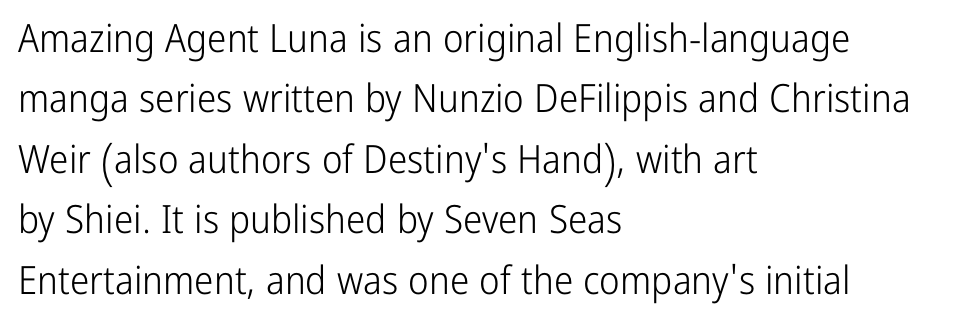
A typesetter would label this face a sans. Characters remain perfectly vertical along every line. Descenders are the only things crossing below the line. Horizontal alignment here is leftward, the default for most running prose. Summary of vertical rhythm: regular, with standard interline spacing.
